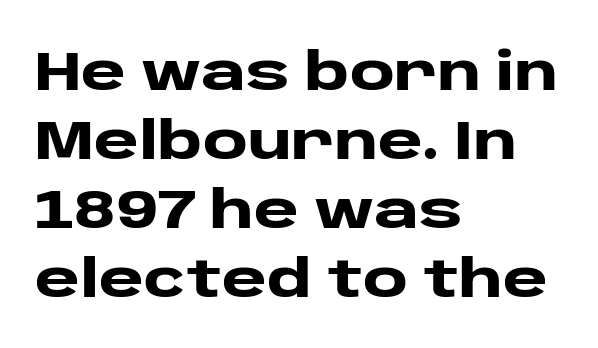
The image shows 54 px heavy, wide sans-serif type, upright; set left-aligned, normal line spacing (1.28x), normal letter spacing, not underlined; low stroke contrast and a large x-height.
